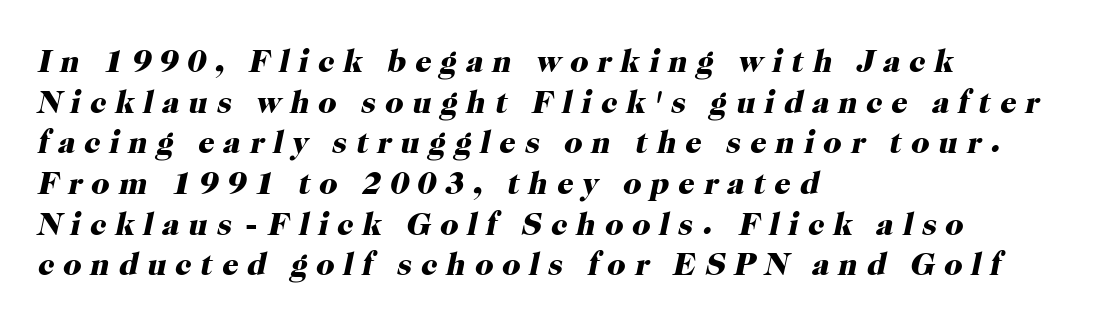
{"serif": "yes", "italic": "yes", "lean": "right", "slant_degrees": 12, "bold": "yes", "weight": "heavy", "width": "normal", "stroke_contrast": "high", "x_height": "medium", "monospaced": "no", "underline": "no", "align": "left", "line_spacing": "normal", "line_spacing_ratio": 1.27, "letter_spacing": "wide", "letter_spacing_em": 0.28, "glyph_px": 32}
